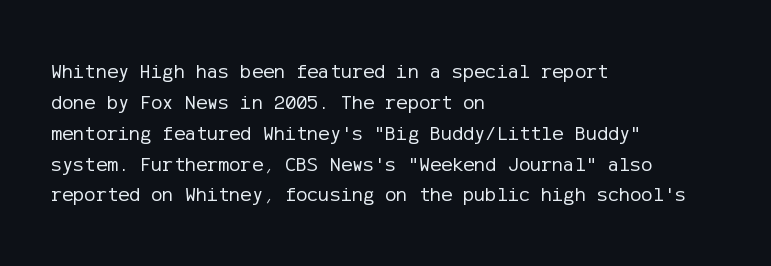
If you drew a line through each stem, it would be perfectly vertical. Leftover space on each line is placed entirely after the last word. The vertical gap from one line to the next is medium. The specimen omits any rule beneath the text block's lines.
